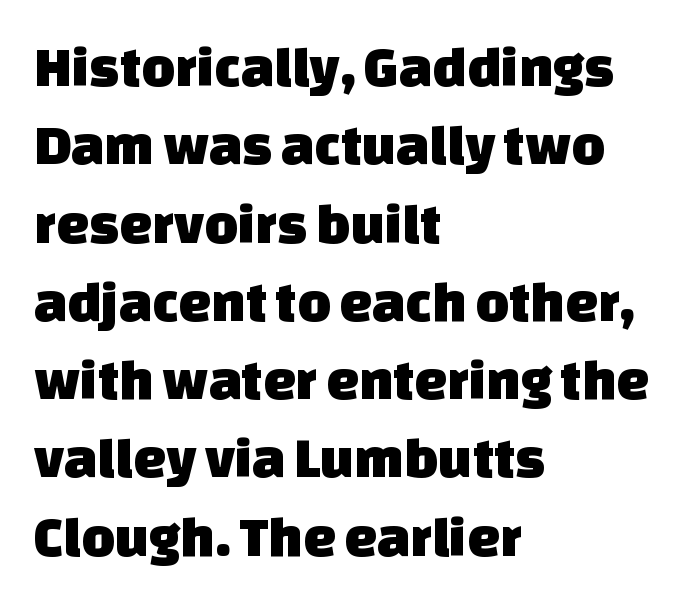
The image shows 58 px sans-serif type; set left-aligned, normal line spacing (1.35x), normal letter spacing, not underlined; low stroke contrast and a large x-height.
